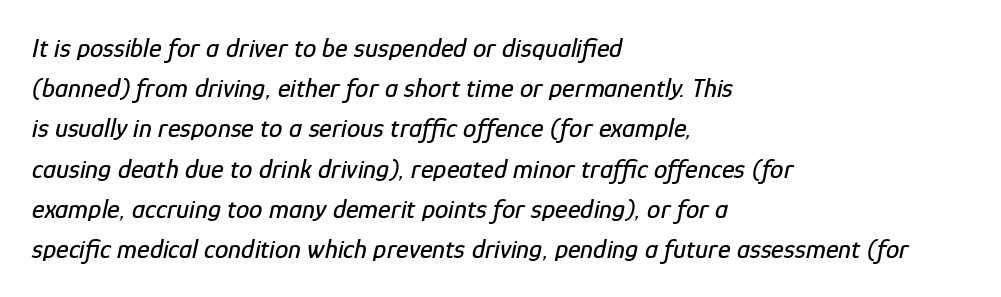
Q: Is the text italic (slanted)? A: Yes, it leans right by about 12 degrees.
Q: Is the text underlined? A: No.
Q: How is the paragraph aligned? A: Left-aligned.
Q: Is the spacing between letters normal or unusually wide? A: Normal.
Q: Is the spacing between lines tight, normal or loose? A: Normal.
